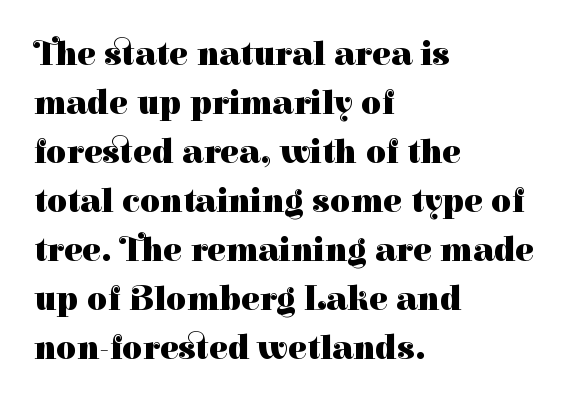
Q: Is the text bold? A: Yes.
Q: Is the text italic (slanted)? A: No, it is upright.
Q: Is the typeface a serif or a sans-serif typeface? A: Serif.
Q: Is the text underlined? A: No.
Q: How is the paragraph aligned? A: Left-aligned.
Q: Is the spacing between letters normal or unusually wide? A: Normal.
Q: Is the spacing between lines tight, normal or loose? A: Normal.
Q: Width (condensed, normal, or wide)? A: Normal.
Q: Stroke contrast? A: High.
Q: x-height? A: Medium.
Q: Monospaced? A: No.
